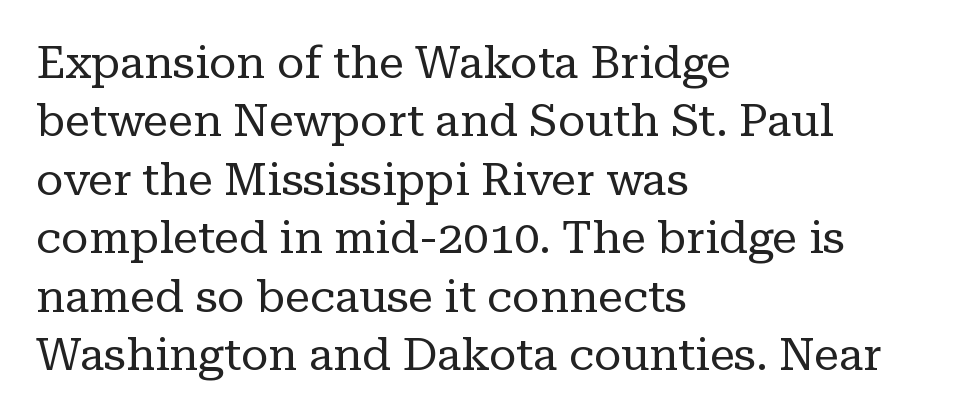
The image shows 45 px regular-weight serif type, upright; set left-aligned, normal line spacing (1.3x), normal letter spacing, not underlined; low stroke contrast and a medium x-height.
